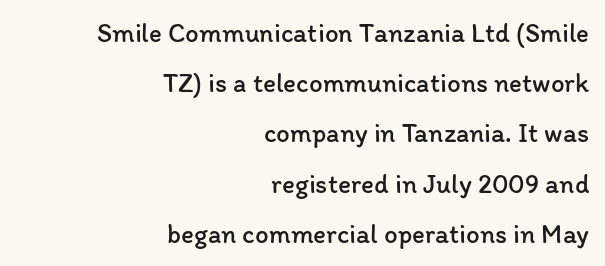
{"italic": "no", "bold": "no", "underline": "no", "align": "right", "line_spacing_ratio": 1.86, "letter_spacing": "normal", "letter_spacing_em": 0.0, "glyph_px": 27}
